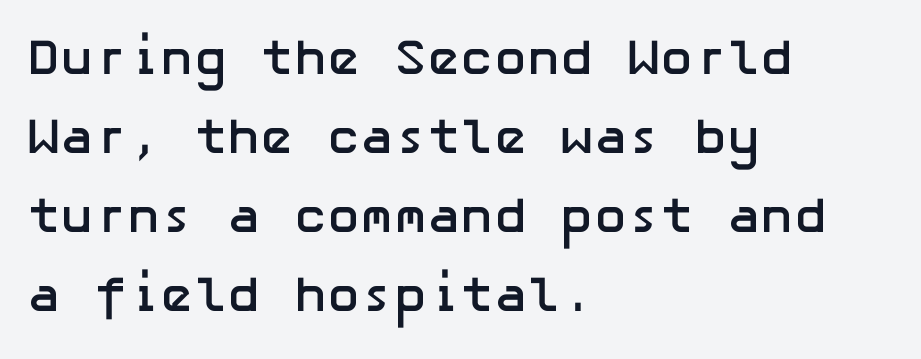
{"serif": "no", "italic": "no", "bold": "yes", "weight": "semibold", "width": "normal", "stroke_contrast": "low", "x_height": "medium", "underline": "no", "align": "left", "line_spacing": "normal", "line_spacing_ratio": 1.58, "letter_spacing": "normal", "letter_spacing_em": 0.0, "glyph_px": 50}
